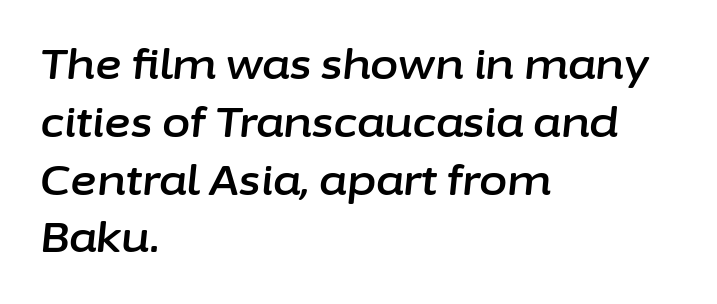
Q: Is the text italic (slanted)? A: Yes, it leans right by about 6 degrees.
Q: Is the text underlined? A: No.
Q: How is the paragraph aligned? A: Left-aligned.
Q: Is the spacing between letters normal or unusually wide? A: Normal.
Q: Is the spacing between lines tight, normal or loose? A: Normal.
Q: Width (condensed, normal, or wide)? A: Normal.
Q: Stroke contrast? A: Low.
Q: x-height? A: Medium.
Q: Monospaced? A: No.
